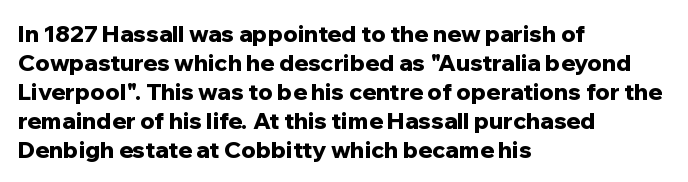
Q: Is the text bold? A: Yes.
Q: Is the text italic (slanted)? A: No, it is upright.
Q: Is the text underlined? A: No.
Q: How is the paragraph aligned? A: Left-aligned.
Q: Is the spacing between letters normal or unusually wide? A: Normal.
Q: Is the spacing between lines tight, normal or loose? A: Normal.
